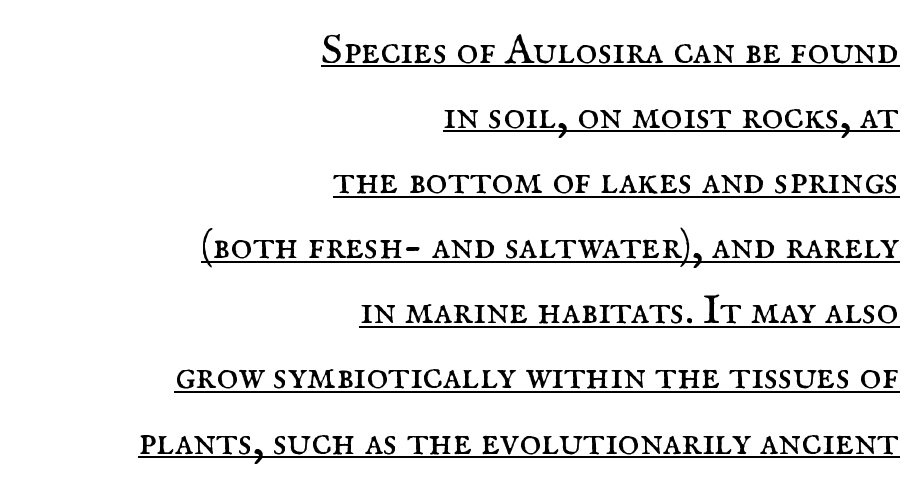
Here the designer chose a conventional face with non-uniform glyph widths. Layout note: lines flush right. Caption: standard tracking, unaltered. A typesetter would call this leading conventional body-copy spacing. This is underlined copy, the kind a proofreader might mark for attention. Rendered with straight, roman letterforms.
